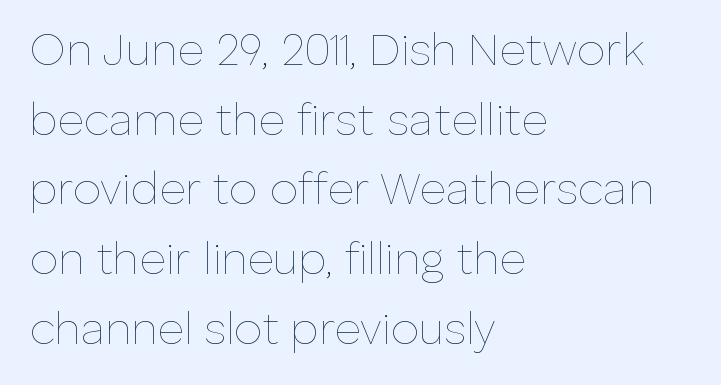
The image shows 45 px thin type, upright; set left-aligned, normal line spacing (1.55x), normal letter spacing, not underlined; low stroke contrast and a medium x-height.
